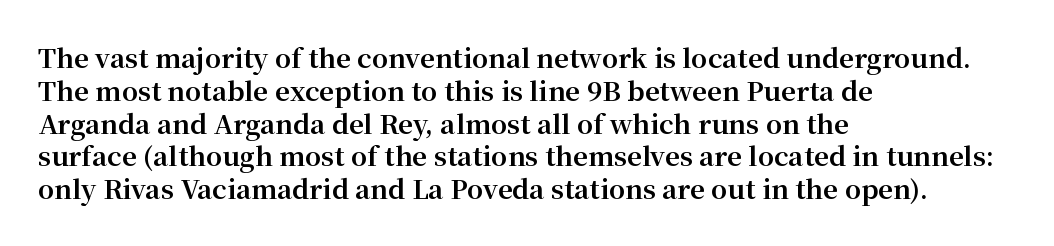
Q: Is the text bold? A: Yes.
Q: Is the text italic (slanted)? A: No, it is upright.
Q: Is the text underlined? A: No.
Q: How is the paragraph aligned? A: Left-aligned.
Q: Is the spacing between letters normal or unusually wide? A: Normal.
Q: Is the spacing between lines tight, normal or loose? A: Normal.
